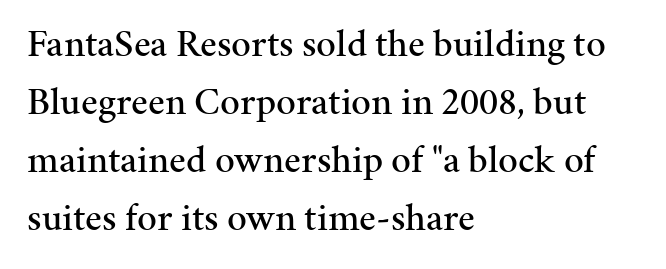
{"serif": "yes", "italic": "no", "width": "normal", "stroke_contrast": "medium", "x_height": "medium", "monospaced": "no", "underline": "no", "align": "left", "line_spacing": "normal", "line_spacing_ratio": 1.49, "letter_spacing": "normal", "letter_spacing_em": 0.0, "glyph_px": 39}
